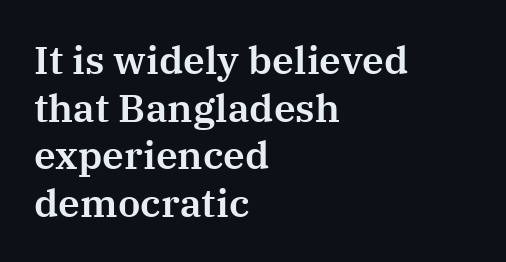
The image shows 39 px serif type, upright; set left-aligned, line spacing 1.22x, normal letter spacing, not underlined; medium stroke contrast and a medium x-height.
